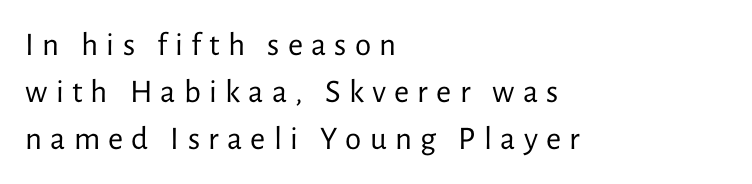
{"serif": "no", "italic": "no", "bold": "no", "weight": "regular", "width": "normal", "stroke_contrast": "low", "x_height": "medium", "monospaced": "no", "underline": "no", "align": "left", "line_spacing": "normal", "line_spacing_ratio": 1.42, "letter_spacing": "wide", "letter_spacing_em": 0.25, "glyph_px": 33}
